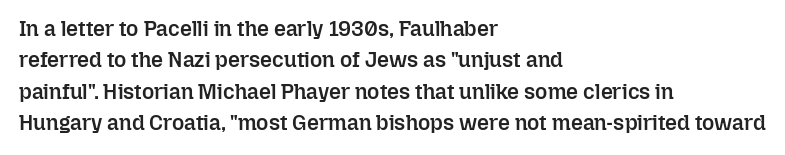
Q: Is the text bold? A: Semi-bold.
Q: Is the text italic (slanted)? A: No, it is upright.
Q: Is the text underlined? A: No.
Q: How is the paragraph aligned? A: Left-aligned.
Q: Is the spacing between letters normal or unusually wide? A: Normal.
Q: Is the spacing between lines tight, normal or loose? A: Normal.
